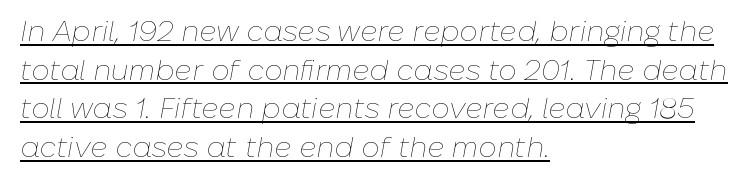
{"italic": "yes", "lean": "right", "slant_degrees": 10, "bold": "no", "weight": "thin", "width": "normal", "stroke_contrast": "low", "x_height": "medium", "monospaced": "no", "underline": "yes", "align": "left", "line_spacing": "normal", "line_spacing_ratio": 1.33, "letter_spacing": "normal", "letter_spacing_em": 0.0, "glyph_px": 29}
